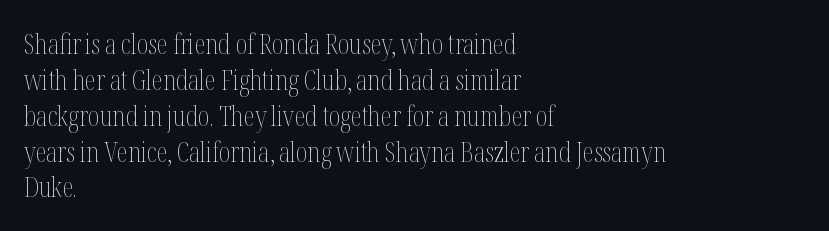
This block has exactly the height ordinary leading produces. Beneath every word, the page is bare. Alignment: flush left. Letter spacing: default. The typography opts for an upright posture over an oblique one. You could not count columns in this text — the font is proportionally spaced.
